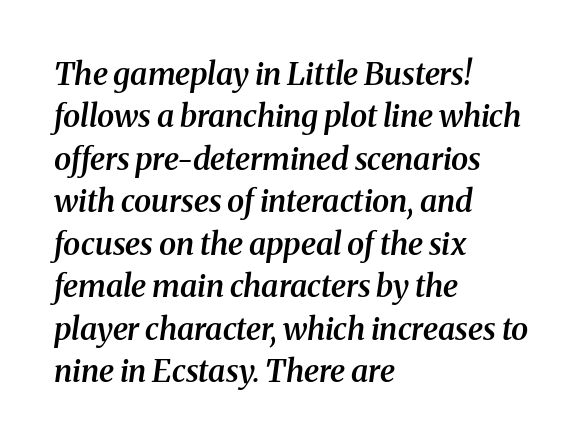
The image shows 31 px semibold serif type, italic (leaning right); set left-aligned, normal line spacing (1.37x), normal letter spacing, not underlined; medium stroke contrast and a medium x-height.
